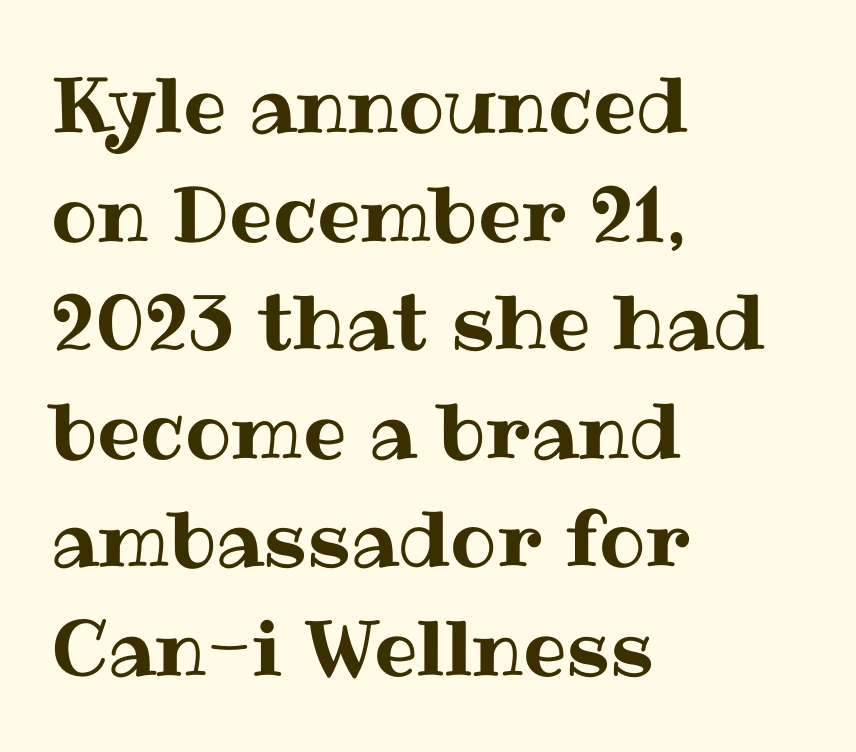
A classic flush-left, rag-right setting is used for this passage. This rendering features lettering with no underline. Think of a printed novel: that variable character pitch is what you see here. The axis of the letterforms is exactly vertical.
